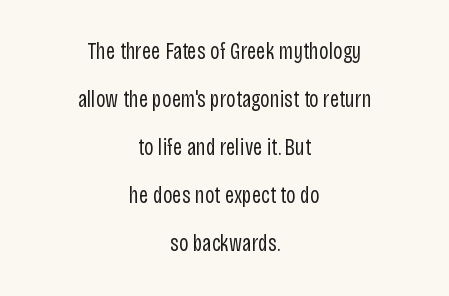
{"italic": "no", "bold": "no", "underline": "no", "align": "center", "line_spacing": "loose", "line_spacing_ratio": 2.09, "letter_spacing": "normal", "letter_spacing_em": 0.0, "glyph_px": 23}
